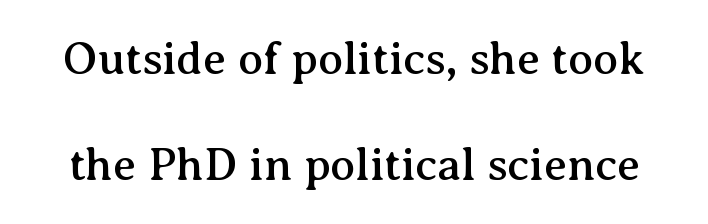
The image shows 46 px serif type, upright; set loose line spacing (2.31x), normal letter spacing, not underlined; medium stroke contrast and a medium x-height.
